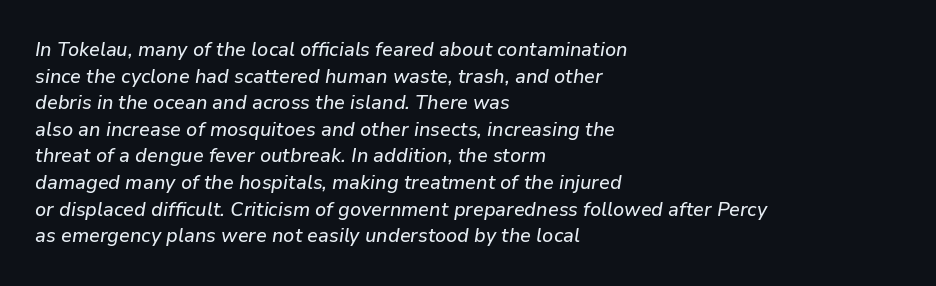
The image shows 20 px text type, italic (leaning right); set left-aligned, normal line spacing (1.33x), normal letter spacing, not underlined.
